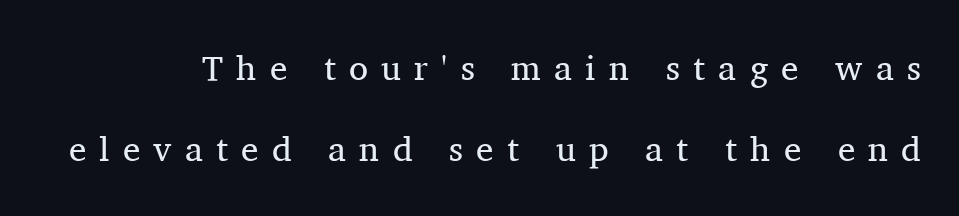
Q: Is the text bold? A: No.
Q: Is the text italic (slanted)? A: No, it is upright.
Q: Is the typeface a serif or a sans-serif typeface? A: Serif.
Q: Is the text underlined? A: No.
Q: Is the spacing between letters normal or unusually wide? A: Unusually wide.
Q: Is the spacing between lines tight, normal or loose? A: Loose.
Q: Width (condensed, normal, or wide)? A: Normal.
Q: Stroke contrast? A: Medium.
Q: x-height? A: Medium.
Q: Monospaced? A: No.
